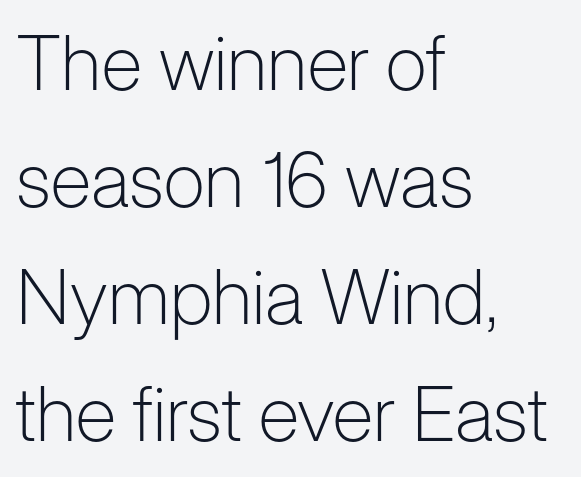
Underlining? Definitely not there. The rendering uses a moderate line-height, typical for paragraphs. Left-aligned paragraph, ragged on the right. A typesetter would mark this as roman, not italic. Here the designer chose a conventional face with non-uniform glyph widths.
